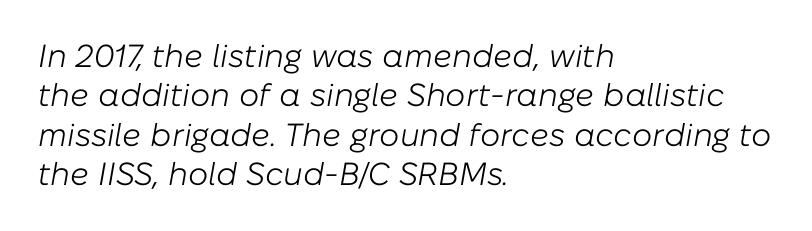
The image shows 32 px light type, italic (leaning right); set left-aligned, line spacing 1.23x, normal letter spacing, not underlined; low stroke contrast and a medium x-height.
